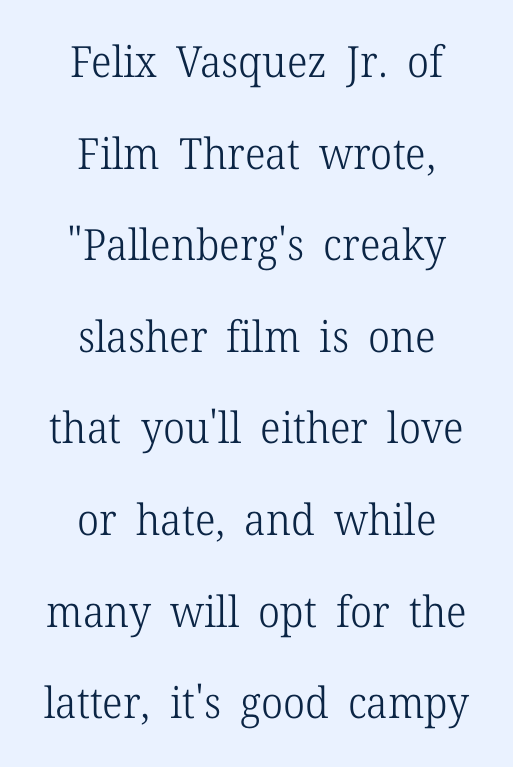
Q: Is the text bold? A: No.
Q: Is the text italic (slanted)? A: No, it is upright.
Q: Is the typeface a serif or a sans-serif typeface? A: Serif.
Q: Is the text underlined? A: No.
Q: How is the paragraph aligned? A: Centered.
Q: Is the spacing between letters normal or unusually wide? A: Normal.
Q: Is the spacing between lines tight, normal or loose? A: Loose.
Q: Width (condensed, normal, or wide)? A: Normal.
Q: Stroke contrast? A: Low.
Q: x-height? A: Medium.
Q: Monospaced? A: No.
